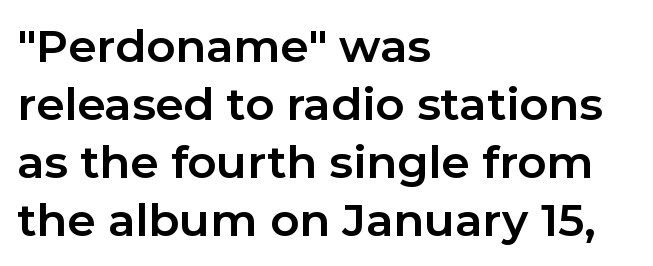
Q: Is the text bold? A: Yes.
Q: Is the text italic (slanted)? A: No, it is upright.
Q: Is the typeface a serif or a sans-serif typeface? A: Sans-serif.
Q: Is the text underlined? A: No.
Q: How is the paragraph aligned? A: Left-aligned.
Q: Is the spacing between letters normal or unusually wide? A: Normal.
Q: Is the spacing between lines tight, normal or loose? A: Normal.
Q: Width (condensed, normal, or wide)? A: Normal.
Q: Stroke contrast? A: Low.
Q: x-height? A: Medium.
Q: Monospaced? A: No.
